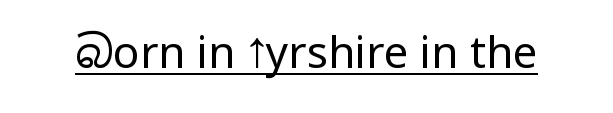
{"serif": "no", "italic": "no", "bold": "no", "weight": "regular", "width": "condensed", "stroke_contrast": "low", "x_height": "large", "monospaced": "no", "underline": "yes", "letter_spacing": "normal", "letter_spacing_em": 0.0, "glyph_px": 44}
